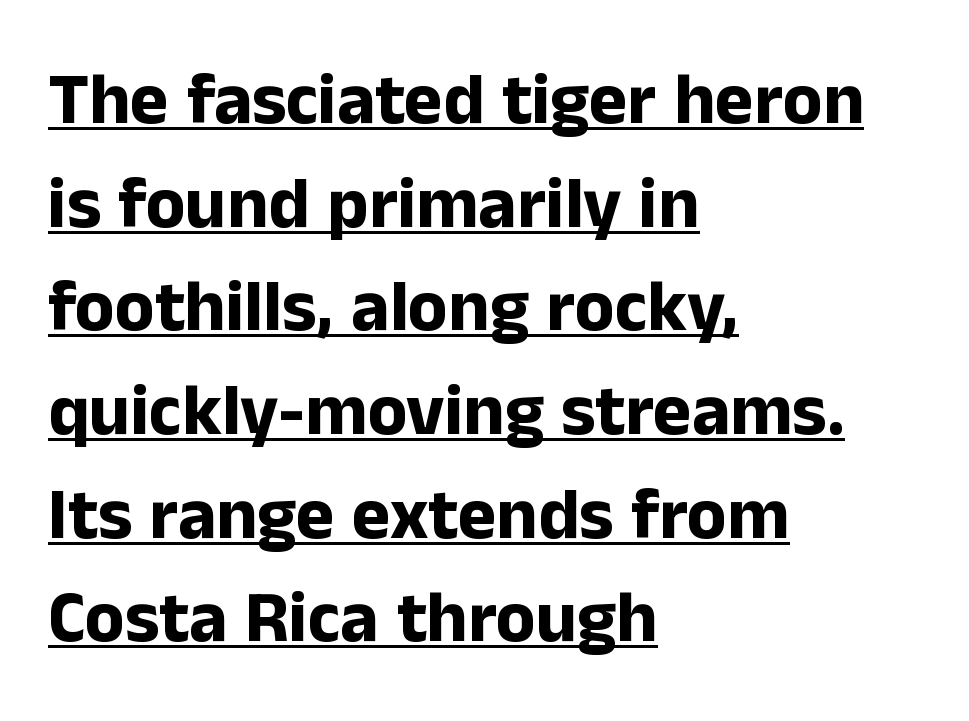
Q: Is the text bold? A: Yes.
Q: Is the text italic (slanted)? A: No, it is upright.
Q: Is the typeface a serif or a sans-serif typeface? A: Sans-serif.
Q: Is the text underlined? A: Yes.
Q: How is the paragraph aligned? A: Left-aligned.
Q: Is the spacing between letters normal or unusually wide? A: Normal.
Q: Is the spacing between lines tight, normal or loose? A: Normal.
Q: Width (condensed, normal, or wide)? A: Normal.
Q: Stroke contrast? A: Low.
Q: x-height? A: Medium.
Q: Monospaced? A: No.
